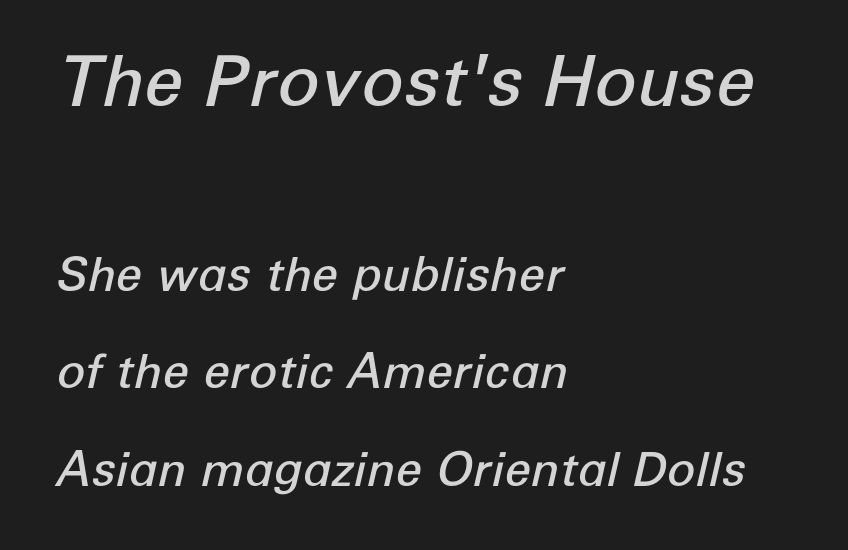
The image shows 70 px semibold type, italic (leaning right); set left-aligned, loose line spacing (2.08x), normal letter spacing, not underlined; the first (top) block is 1.49x larger; low stroke contrast and a medium x-height.
